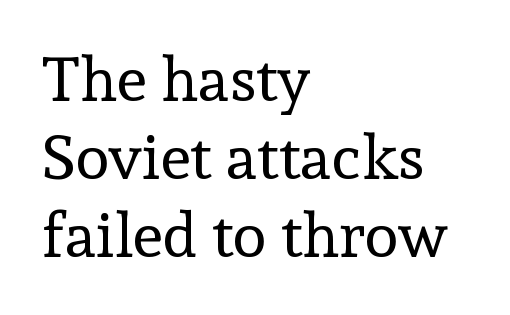
The image shows 62 px regular-weight serif type, upright; set left-aligned, normal line spacing (1.26x), normal letter spacing, not underlined; a medium x-height.
